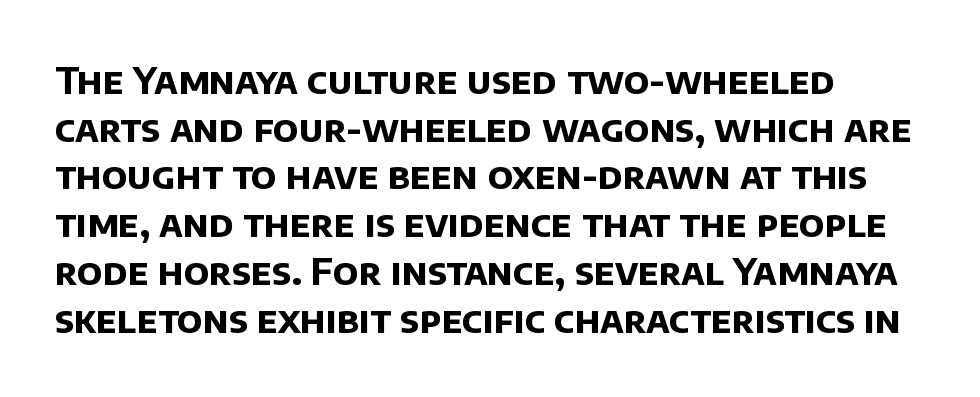
{"serif": "no", "bold": "yes", "weight": "bold", "width": "normal", "stroke_contrast": "low", "x_height": "large", "monospaced": "no", "underline": "no", "align": "left", "line_spacing": "normal", "line_spacing_ratio": 1.29, "letter_spacing": "normal", "letter_spacing_em": 0.0, "glyph_px": 37}
